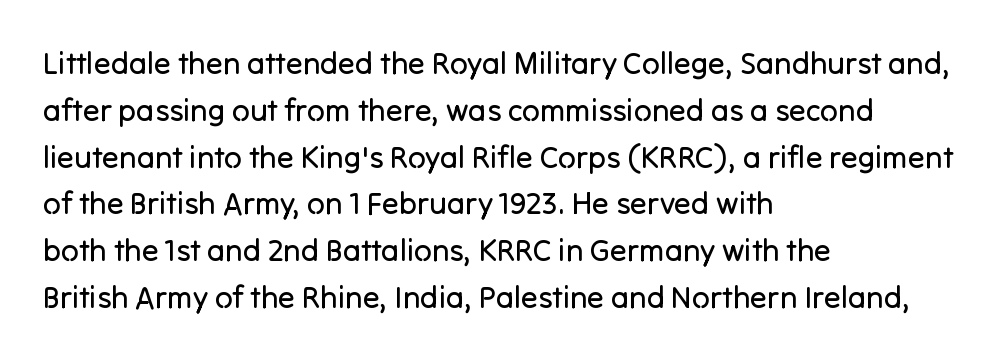
The face looks like a standard text weight, possibly lighter. The text block is weighted toward the left margin, trailing off unevenly rightward. Quick note: interline space is typical. The letters advance in unequal steps, a hallmark of proportional type.
